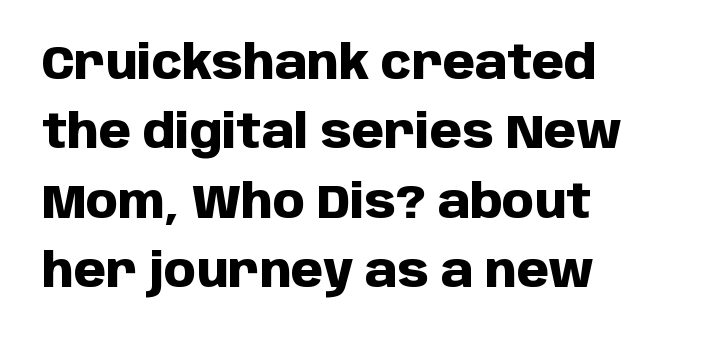
The passage shown is typed in a proportional face where columns would drift. Italic? Not at all — the glyphs are vertical. Normally led — the rows are evenly, conventionally spaced. Descenders hang freely into open space.
